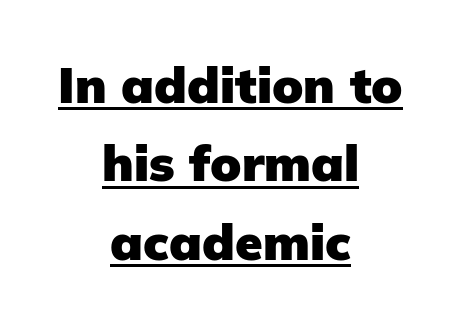
The image shows 50 px heavy sans-serif type, upright; set centered, normal line spacing (1.57x), normal letter spacing, underlined; low stroke contrast and a medium x-height.
